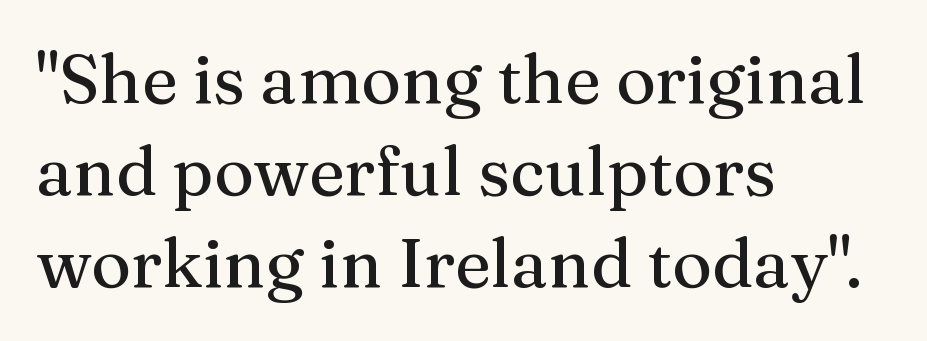
{"serif": "yes", "italic": "no", "width": "normal", "stroke_contrast": "medium", "x_height": "medium", "monospaced": "no", "underline": "no", "align": "left", "line_spacing": "normal", "line_spacing_ratio": 1.35, "letter_spacing": "normal", "letter_spacing_em": 0.0, "glyph_px": 68}
